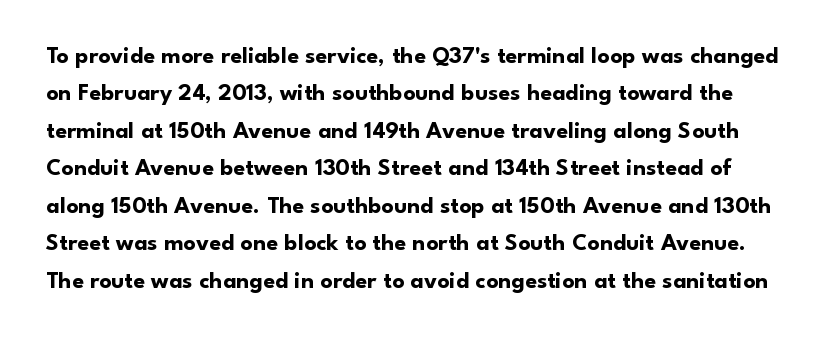
Here the glyphs are tracked normally, forming tight word shapes. Each row of text sits above clean, open space. The lettering stays uniformly vertical, giving the passage a roman look. Horizontal bands of white between lines are of average thickness.
